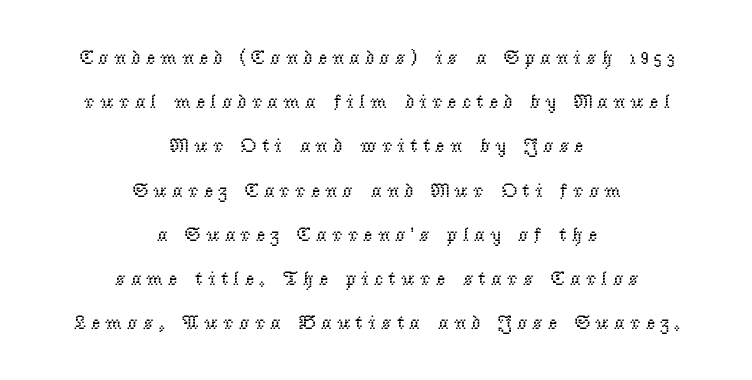
{"italic": "no", "bold": "no", "underline": "no", "align": "center", "line_spacing": "loose", "line_spacing_ratio": 2.21, "letter_spacing": "wide", "letter_spacing_em": 0.25, "glyph_px": 20}
